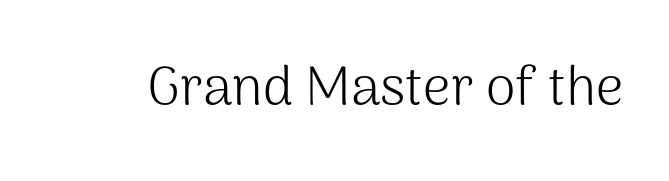
{"serif": "no", "italic": "no", "bold": "no", "weight": "light", "width": "normal", "stroke_contrast": "medium", "x_height": "medium", "monospaced": "no", "underline": "no", "letter_spacing": "normal", "letter_spacing_em": 0.0, "glyph_px": 54}
